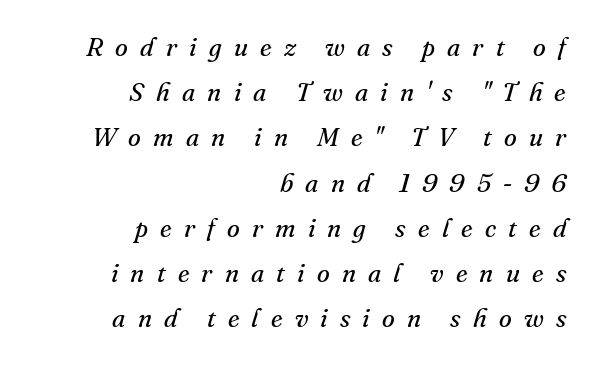
The image shows 26 px text type, italic (leaning right); set right-aligned, line spacing 1.74x, unusually wide letter spacing (+0.47 em), not underlined.
